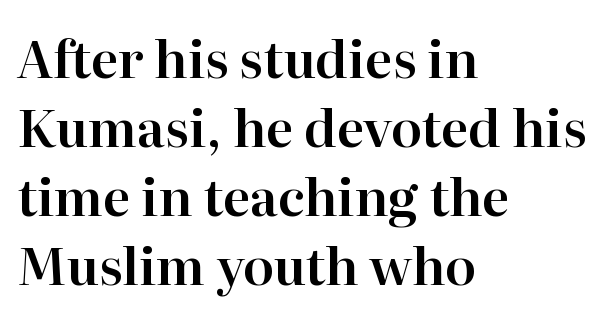
The image shows 51 px serif type, upright; set left-aligned, normal line spacing (1.35x), normal letter spacing, not underlined; high stroke contrast and a medium x-height.
